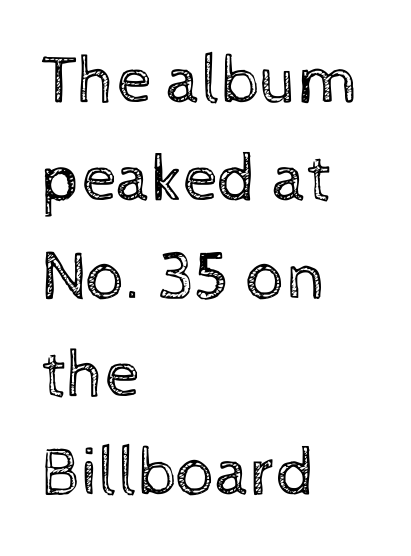
The image shows 69 px regular-weight type, upright; set left-aligned, normal line spacing (1.42x), normal letter spacing, not underlined; a medium x-height.
